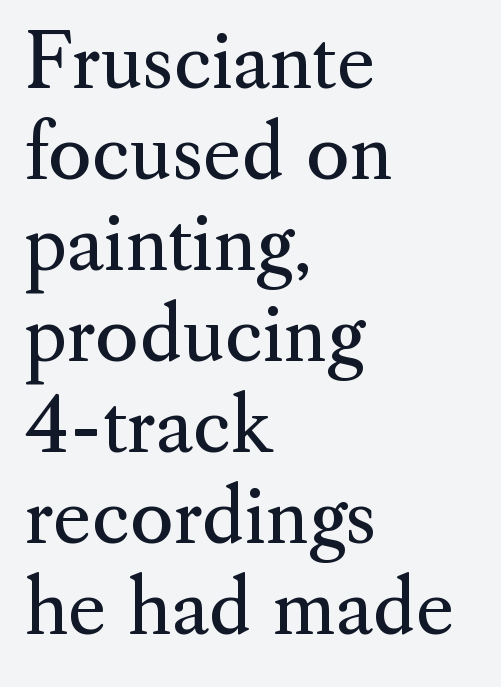
Little horizontal feet cap the strokes, marking this as serif type. You could not count columns in this text — the font is proportionally spaced. The letters look calm and open, with moderate or lighter stems. Short note: letters normally spaced. The ragged edge is on the right, which tells us the setting is flush left. Beneath every word, the page is bare.
